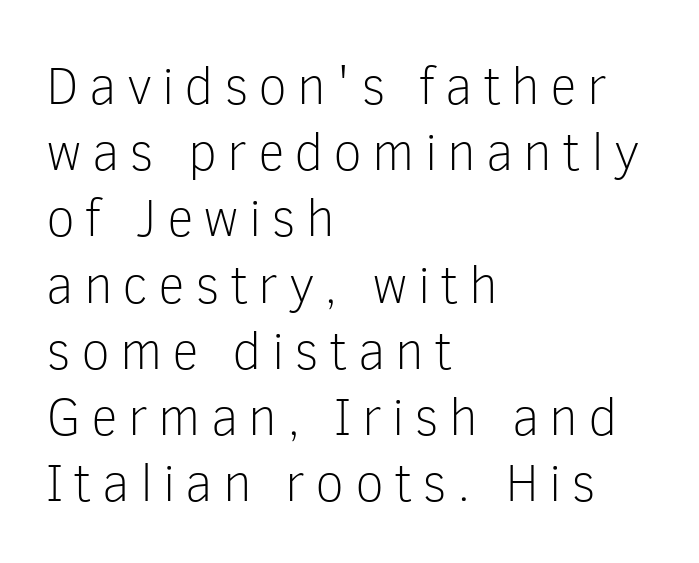
Q: Is the text bold? A: No.
Q: Is the text italic (slanted)? A: No, it is upright.
Q: Is the typeface a serif or a sans-serif typeface? A: Sans-serif.
Q: Is the text underlined? A: No.
Q: How is the paragraph aligned? A: Left-aligned.
Q: Is the spacing between lines tight, normal or loose? A: Normal.
Q: Width (condensed, normal, or wide)? A: Normal.
Q: Stroke contrast? A: Low.
Q: x-height? A: Medium.
Q: Monospaced? A: No.
